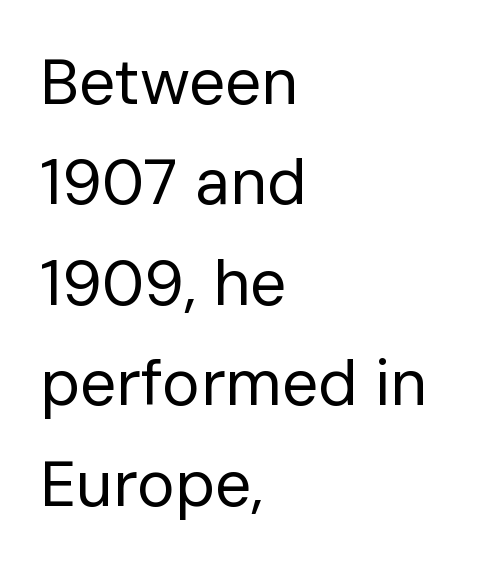
The image shows 64 px regular-weight sans-serif type, upright; set left-aligned, normal line spacing (1.57x), normal letter spacing, not underlined; low stroke contrast and a medium x-height.
